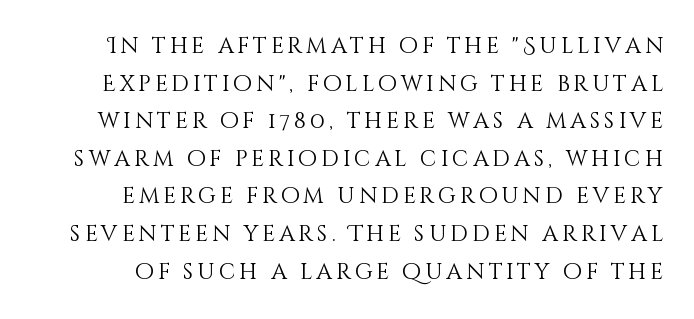
The image shows 22 px text type, upright; set line spacing 1.71x, not underlined.
